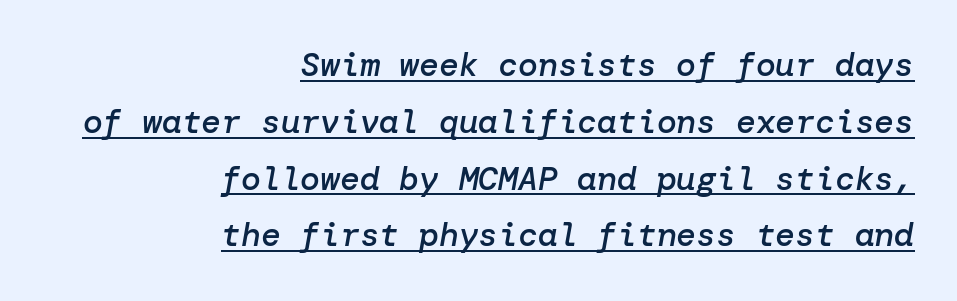
Q: Is the text bold? A: Semi-bold.
Q: Is the text italic (slanted)? A: Yes, it leans right by about 10 degrees.
Q: Is the text underlined? A: Yes.
Q: How is the paragraph aligned? A: Right-aligned.
Q: Is the spacing between letters normal or unusually wide? A: Normal.
Q: Width (condensed, normal, or wide)? A: Normal.
Q: Stroke contrast? A: Low.
Q: x-height? A: Medium.
